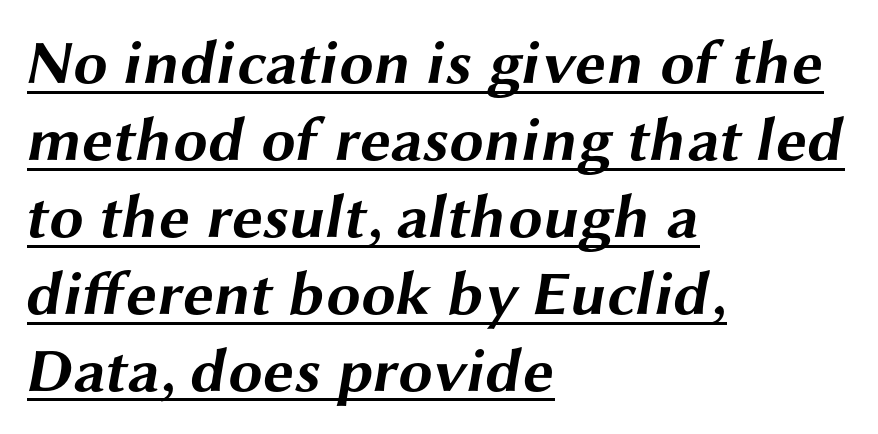
Q: Is the text bold? A: Yes.
Q: Is the typeface a serif or a sans-serif typeface? A: Sans-serif.
Q: Is the text underlined? A: Yes.
Q: How is the paragraph aligned? A: Left-aligned.
Q: Is the spacing between letters normal or unusually wide? A: Normal.
Q: Width (condensed, normal, or wide)? A: Wide.
Q: Stroke contrast? A: Medium.
Q: x-height? A: Medium.
Q: Monospaced? A: No.
